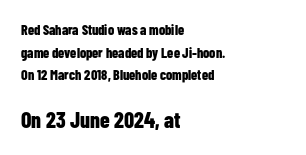
The image shows 22 px bold type, upright; set left-aligned, normal line spacing (1.61x), normal letter spacing, not underlined; the second (bottom) block is 1.57x larger.
